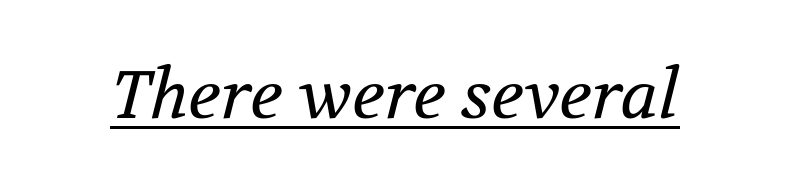
Q: Is the text bold? A: No.
Q: Is the text italic (slanted)? A: Yes, it leans right by about 12 degrees.
Q: Is the typeface a serif or a sans-serif typeface? A: Serif.
Q: Is the text underlined? A: Yes.
Q: Is the spacing between letters normal or unusually wide? A: Normal.
Q: Width (condensed, normal, or wide)? A: Normal.
Q: Stroke contrast? A: Medium.
Q: x-height? A: Medium.
Q: Monospaced? A: No.
